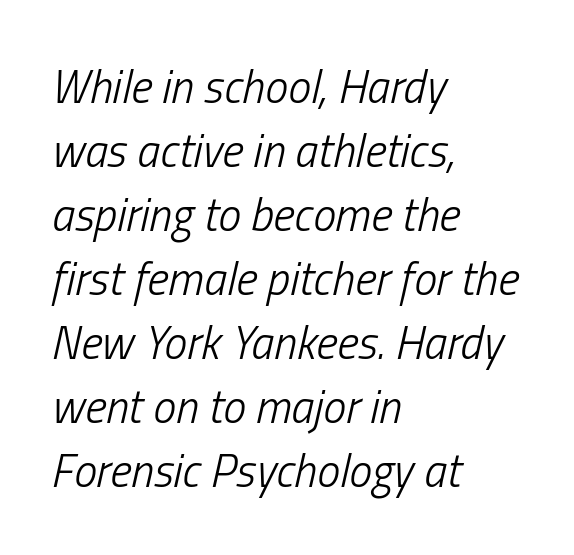
Q: Is the text bold? A: No.
Q: Is the text italic (slanted)? A: Yes, it leans right by about 13 degrees.
Q: Is the text underlined? A: No.
Q: How is the paragraph aligned? A: Left-aligned.
Q: Is the spacing between letters normal or unusually wide? A: Normal.
Q: Is the spacing between lines tight, normal or loose? A: Normal.
Q: Width (condensed, normal, or wide)? A: Condensed.
Q: Stroke contrast? A: Low.
Q: x-height? A: Medium.
Q: Monospaced? A: No.
